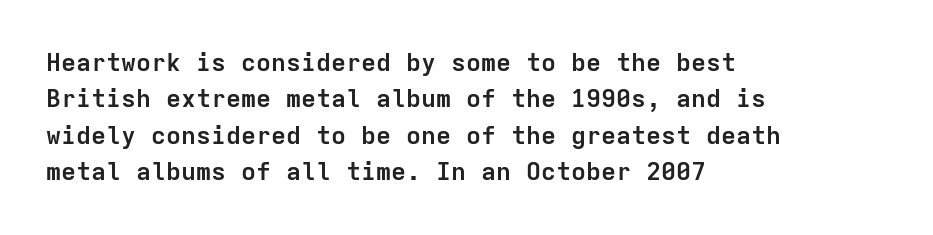
Q: Is the text bold? A: Yes.
Q: Is the text italic (slanted)? A: No, it is upright.
Q: Is the text underlined? A: No.
Q: How is the paragraph aligned? A: Left-aligned.
Q: Is the spacing between letters normal or unusually wide? A: Normal.
Q: Is the spacing between lines tight, normal or loose? A: Normal.
